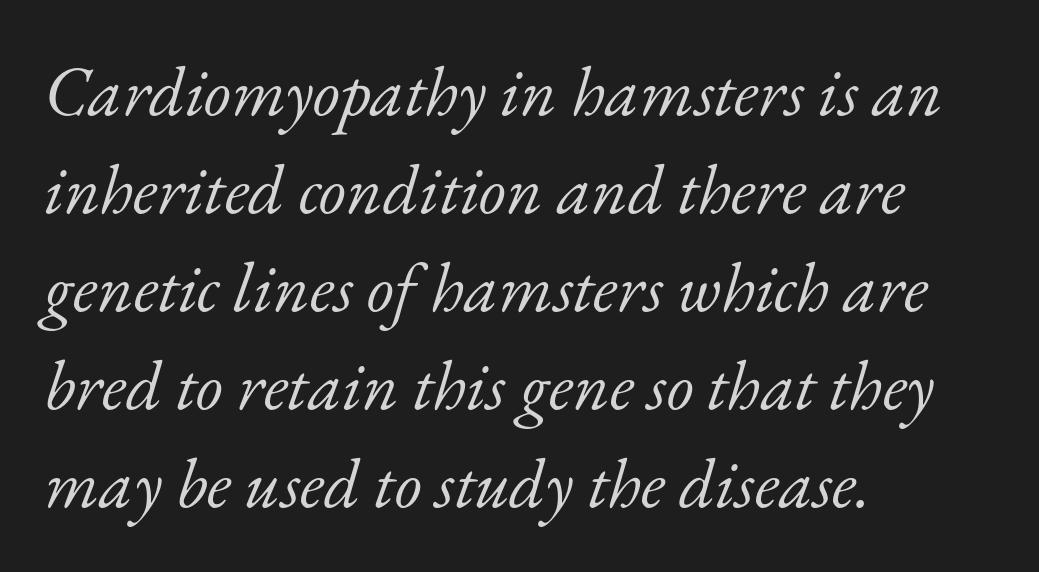
The image shows 70 px light serif type, italic (leaning right); set left-aligned, normal line spacing (1.4x), normal letter spacing, not underlined; low stroke contrast and a small x-height.
